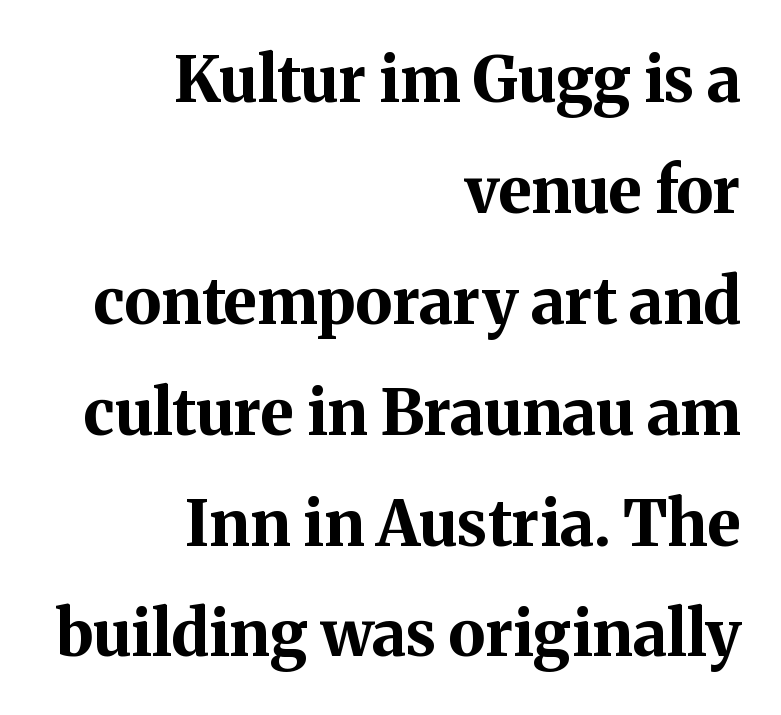
The image shows 63 px bold serif type, upright; set right-aligned, line spacing 1.76x, normal letter spacing, not underlined; medium stroke contrast and a medium x-height.
